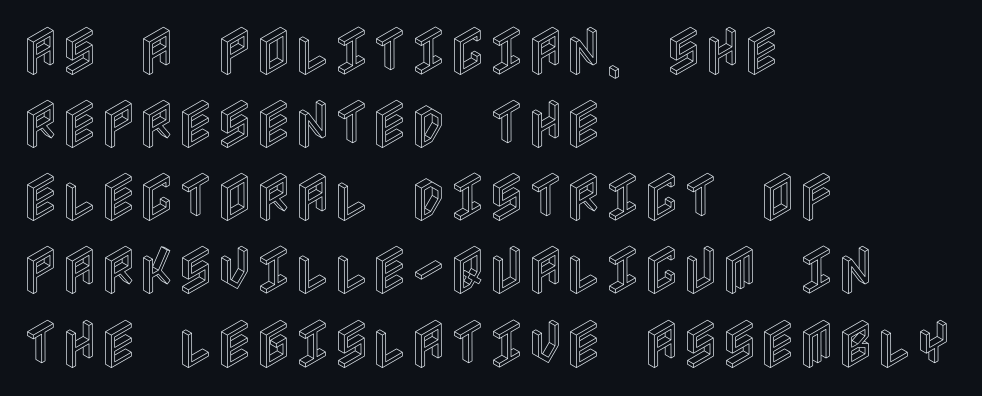
{"italic": "no", "width": "condensed", "x_height": "large", "underline": "no", "align": "left", "line_spacing": "normal", "line_spacing_ratio": 1.38, "letter_spacing": "normal", "letter_spacing_em": 0.0, "glyph_px": 53}
